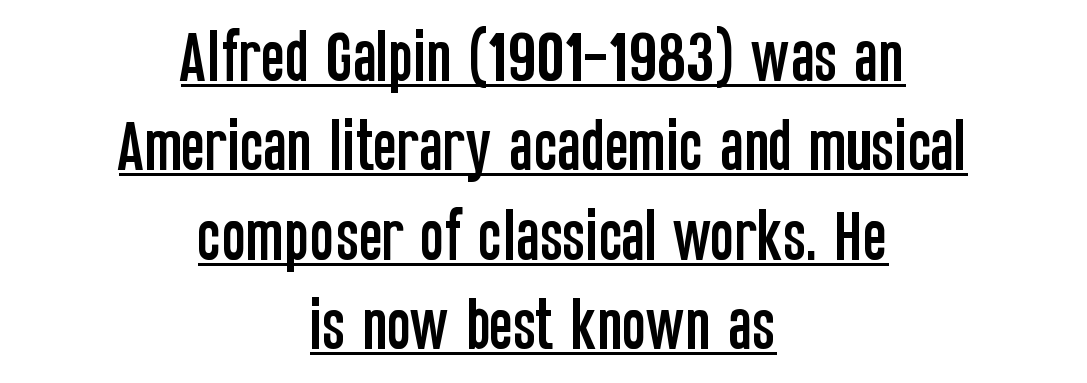
{"serif": "no", "italic": "no", "width": "condensed", "stroke_contrast": "low", "x_height": "large", "monospaced": "no", "underline": "yes", "align": "center", "line_spacing": "normal", "line_spacing_ratio": 1.57, "letter_spacing": "normal", "letter_spacing_em": 0.0, "glyph_px": 57}
